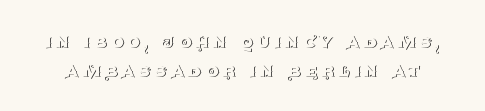
{"italic": "no", "bold": "no", "underline": "no", "line_spacing": "normal", "line_spacing_ratio": 1.36, "glyph_px": 21}
